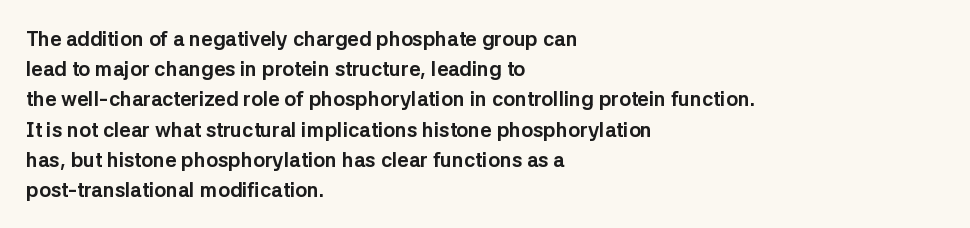
The image shows 20 px bold type, upright; set left-aligned, normal line spacing (1.51x), normal letter spacing, not underlined.
